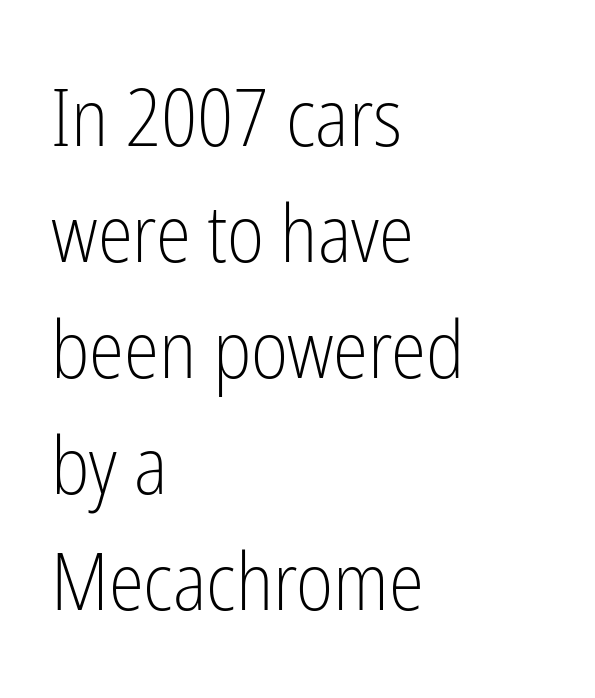
The image shows 80 px light, condensed sans-serif type, upright; set left-aligned, normal line spacing (1.45x), normal letter spacing, not underlined; low stroke contrast and a medium x-height.
